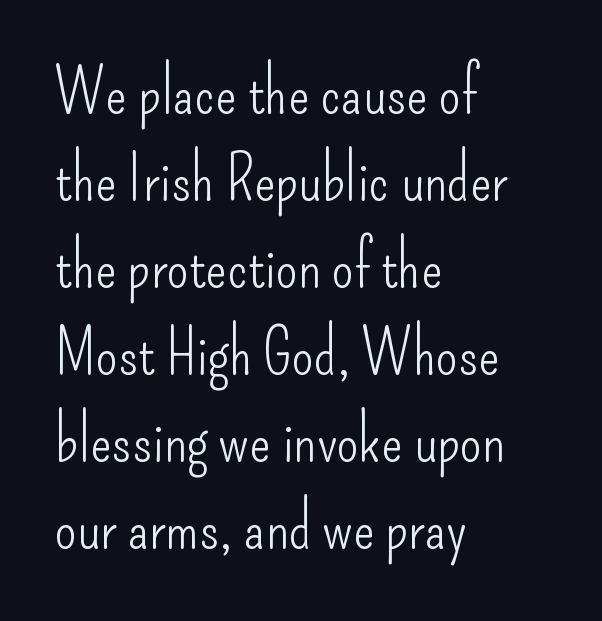
The image shows 63 px light, condensed sans-serif type, upright; set left-aligned, normal line spacing (1.38x), normal letter spacing, not underlined; low stroke contrast and a small x-height.
